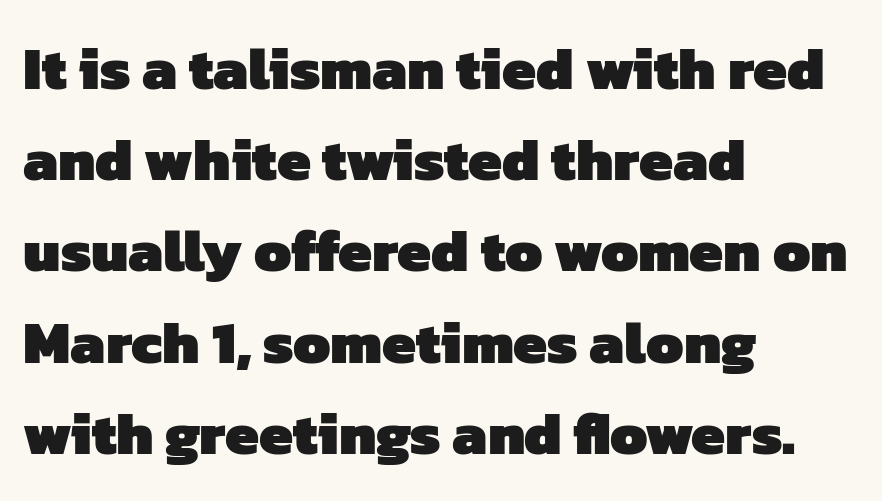
{"serif": "no", "bold": "yes", "weight": "heavy", "width": "normal", "stroke_contrast": "low", "x_height": "medium", "monospaced": "no", "underline": "no", "align": "left", "line_spacing": "normal", "line_spacing_ratio": 1.52, "letter_spacing": "normal", "letter_spacing_em": 0.0, "glyph_px": 60}
